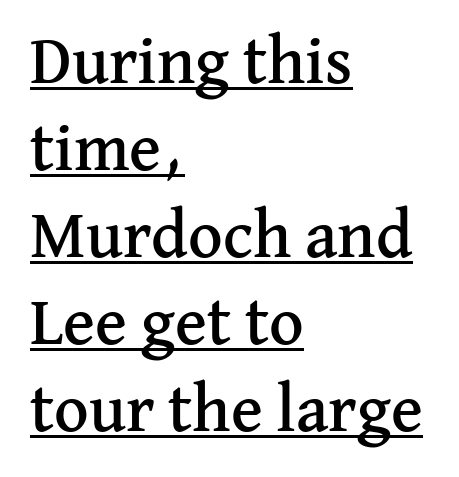
The image shows 67 px serif type, upright; set left-aligned, normal line spacing (1.3x), normal letter spacing, underlined; medium stroke contrast and a medium x-height.
